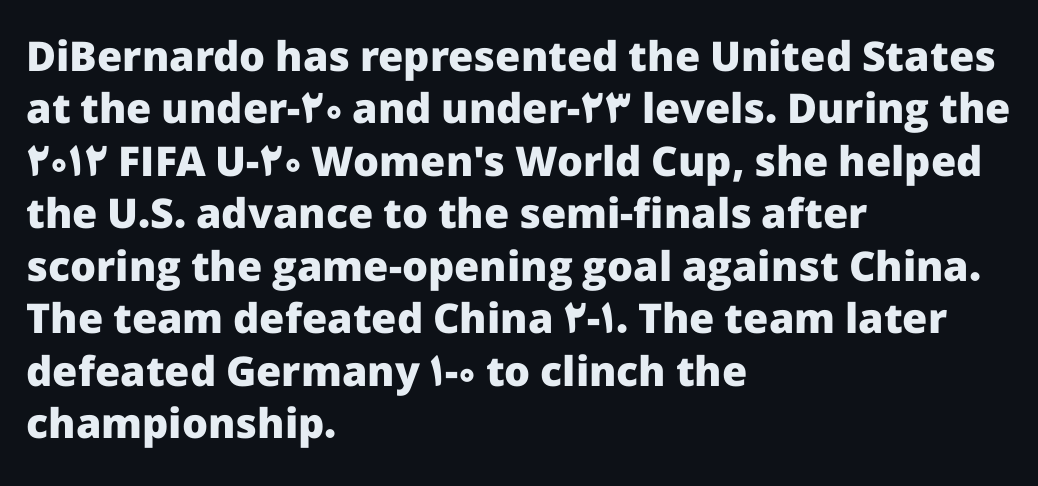
Q: Is the text bold? A: Yes.
Q: Is the text italic (slanted)? A: No, it is upright.
Q: Is the typeface a serif or a sans-serif typeface? A: Sans-serif.
Q: Is the text underlined? A: No.
Q: How is the paragraph aligned? A: Left-aligned.
Q: Is the spacing between letters normal or unusually wide? A: Normal.
Q: Is the spacing between lines tight, normal or loose? A: Normal.
Q: Width (condensed, normal, or wide)? A: Normal.
Q: Stroke contrast? A: Low.
Q: x-height? A: Medium.
Q: Monospaced? A: No.
